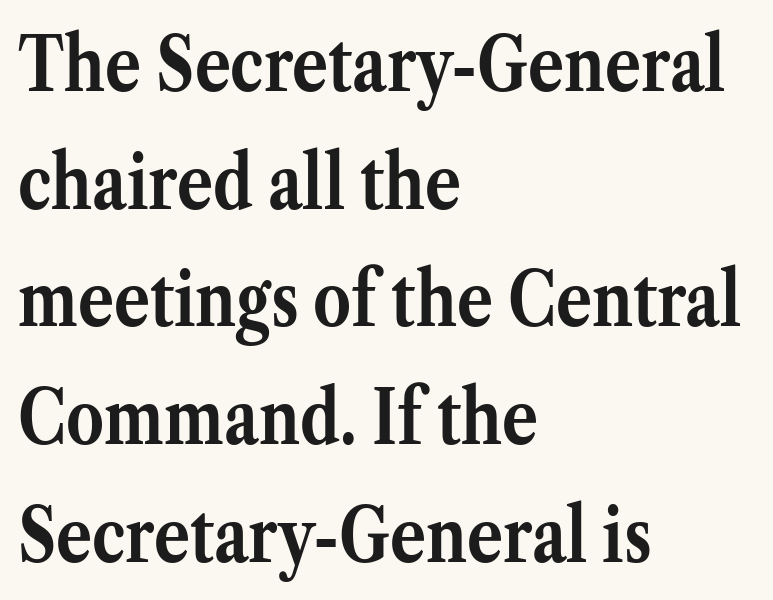
Q: Is the text bold? A: Yes.
Q: Is the text italic (slanted)? A: No, it is upright.
Q: Is the typeface a serif or a sans-serif typeface? A: Serif.
Q: Is the text underlined? A: No.
Q: How is the paragraph aligned? A: Left-aligned.
Q: Is the spacing between letters normal or unusually wide? A: Normal.
Q: Is the spacing between lines tight, normal or loose? A: Normal.
Q: Width (condensed, normal, or wide)? A: Normal.
Q: Stroke contrast? A: Medium.
Q: x-height? A: Medium.
Q: Monospaced? A: No.
